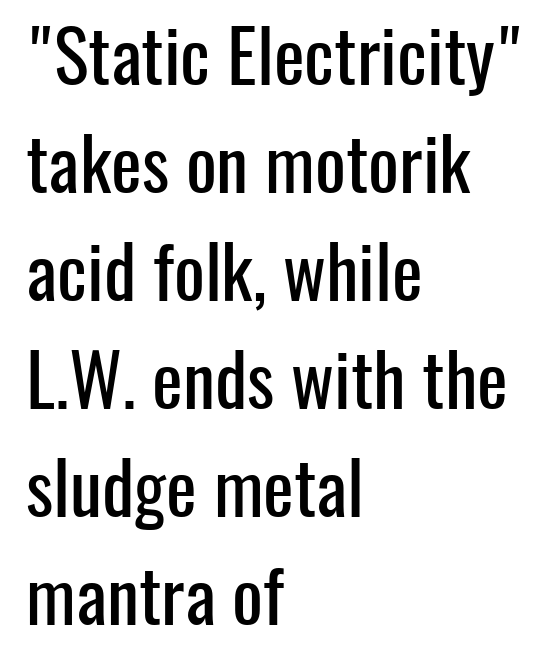
Q: Is the text italic (slanted)? A: No, it is upright.
Q: Is the typeface a serif or a sans-serif typeface? A: Sans-serif.
Q: Is the text underlined? A: No.
Q: How is the paragraph aligned? A: Left-aligned.
Q: Is the spacing between letters normal or unusually wide? A: Normal.
Q: Is the spacing between lines tight, normal or loose? A: Normal.
Q: Width (condensed, normal, or wide)? A: Condensed.
Q: Stroke contrast? A: Low.
Q: x-height? A: Medium.
Q: Monospaced? A: No.
